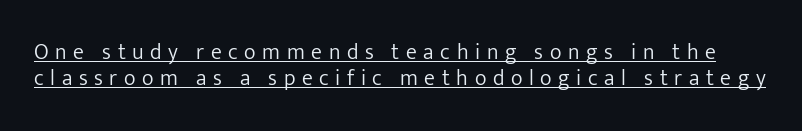
Q: Is the text bold? A: No.
Q: Is the text italic (slanted)? A: No, it is upright.
Q: Is the text underlined? A: Yes.
Q: Is the spacing between letters normal or unusually wide? A: Unusually wide.
